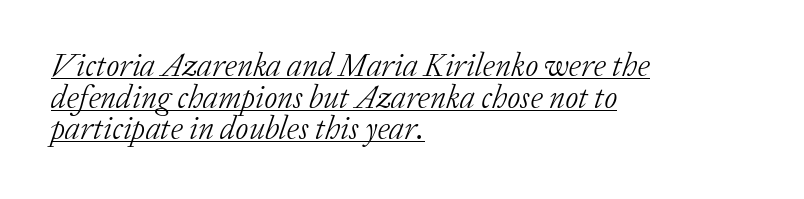
The image shows 32 px light serif type, italic (leaning right); set left-aligned, tight line spacing (0.99x), normal letter spacing, underlined; low stroke contrast and a medium x-height.
